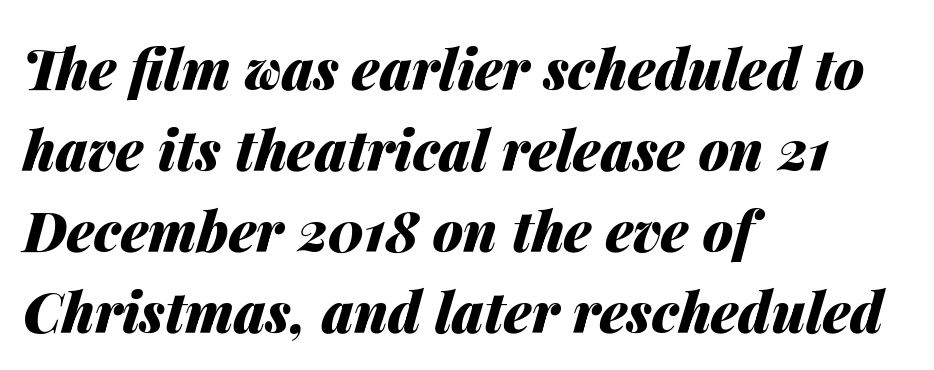
Observe the lean: these are italic letterforms. Only glyphs here, with clear space below each row. Think of a printed novel: that variable character pitch is what you see here. Strokes here are thick enough to call this a true bold. The tracking reads as untouched default to a designer's eye.
